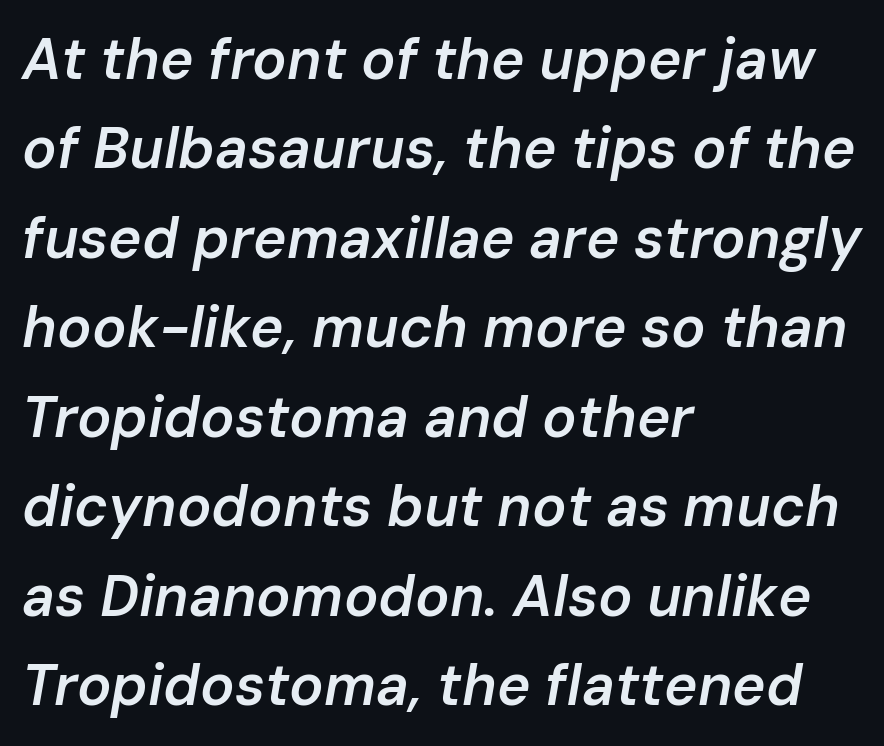
{"italic": "yes", "lean": "right", "slant_degrees": 10, "bold": "semi", "weight": "semibold", "width": "normal", "stroke_contrast": "low", "x_height": "medium", "monospaced": "no", "underline": "no", "align": "left", "line_spacing": "normal", "line_spacing_ratio": 1.57, "letter_spacing": "normal", "letter_spacing_em": 0.0, "glyph_px": 57}
